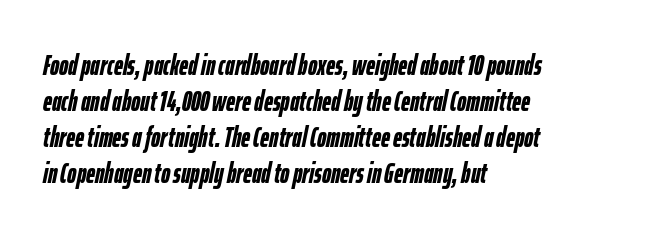
The rendering uses a moderate line-height, typical for paragraphs. The letters sit at their default tracking, neither squeezed nor spread. Heavy-handed strokes throughout: this text is bold. The typography opts for an oblique posture over an upright one. The baseline area is clear.
